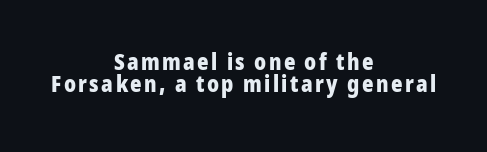
{"italic": "no", "bold": "yes", "underline": "no", "align": "center", "line_spacing": "tight", "line_spacing_ratio": 1.01, "glyph_px": 22}
